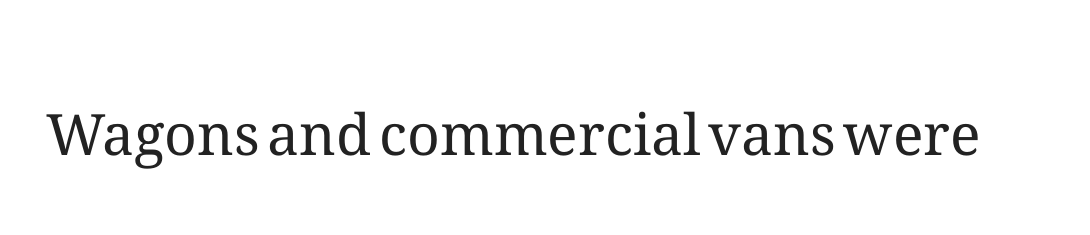
The image shows 57 px regular-weight type, upright; set normal letter spacing, not underlined; medium stroke contrast and a medium x-height.
